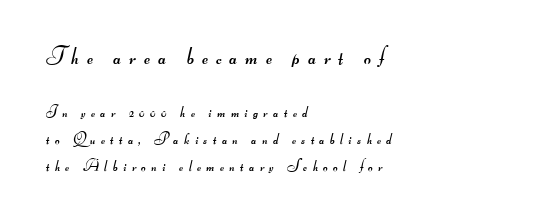
{"bold": "no", "underline": "no", "align": "left", "line_spacing": "normal", "line_spacing_ratio": 1.67, "letter_spacing": "wide", "letter_spacing_em": 0.34, "larger_block": "first", "size_ratio": 1.5, "glyph_px": 24}
